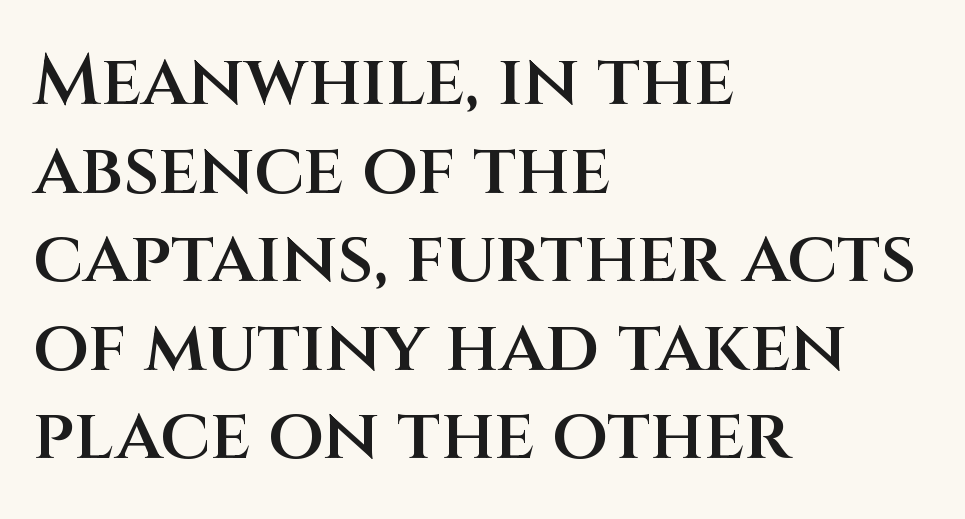
{"serif": "no", "italic": "no", "bold": "semi", "weight": "semibold", "width": "normal", "stroke_contrast": "medium", "x_height": "large", "monospaced": "no", "underline": "no", "align": "left", "line_spacing_ratio": 1.23, "letter_spacing": "normal", "letter_spacing_em": 0.0, "glyph_px": 72}
